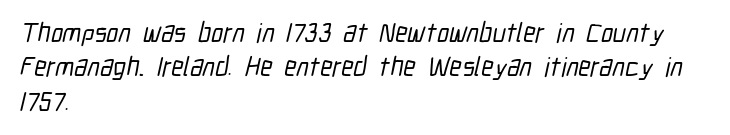
The image shows 27 px text type; set left-aligned, normal line spacing (1.27x), normal letter spacing, not underlined.
